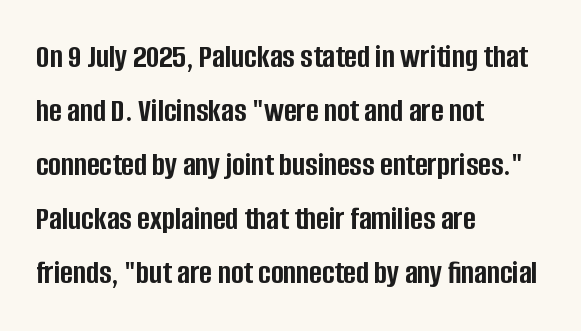
Q: Is the text bold? A: Yes.
Q: Is the text italic (slanted)? A: No, it is upright.
Q: Is the typeface a serif or a sans-serif typeface? A: Sans-serif.
Q: Is the text underlined? A: No.
Q: How is the paragraph aligned? A: Left-aligned.
Q: Is the spacing between letters normal or unusually wide? A: Normal.
Q: Is the spacing between lines tight, normal or loose? A: Normal.
Q: Width (condensed, normal, or wide)? A: Condensed.
Q: Stroke contrast? A: Low.
Q: x-height? A: Large.
Q: Monospaced? A: No.
